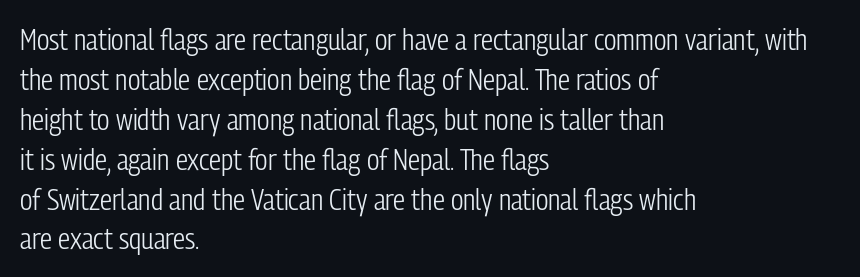
The image shows 30 px light, condensed sans-serif type, upright; set left-aligned, normal line spacing (1.33x), normal letter spacing, not underlined; low stroke contrast and a medium x-height.
